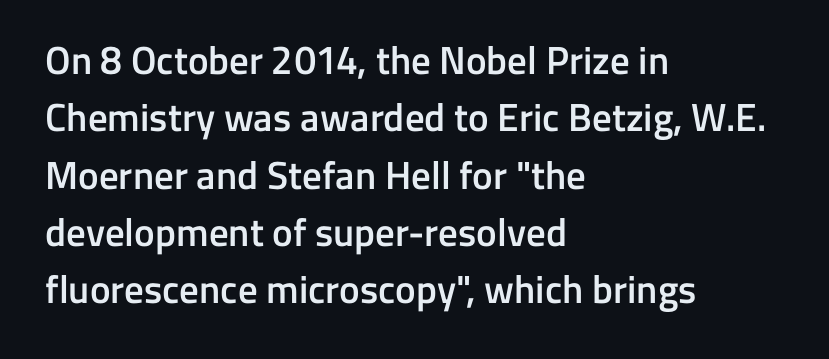
Q: Is the text bold? A: Semi-bold.
Q: Is the text italic (slanted)? A: No, it is upright.
Q: Is the typeface a serif or a sans-serif typeface? A: Sans-serif.
Q: Is the text underlined? A: No.
Q: How is the paragraph aligned? A: Left-aligned.
Q: Is the spacing between letters normal or unusually wide? A: Normal.
Q: Is the spacing between lines tight, normal or loose? A: Normal.
Q: Width (condensed, normal, or wide)? A: Normal.
Q: Stroke contrast? A: Low.
Q: x-height? A: Medium.
Q: Monospaced? A: No.
